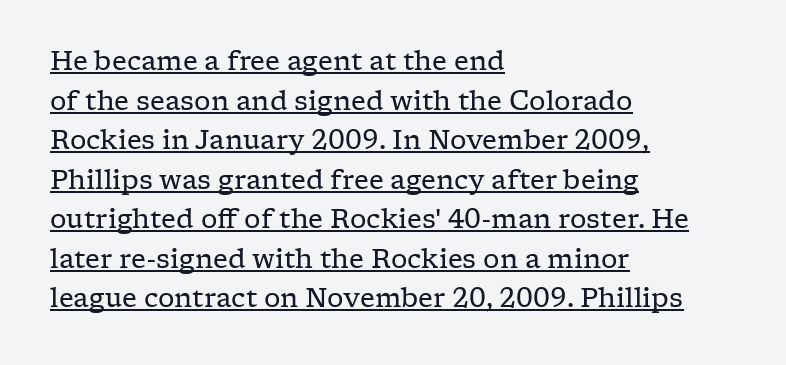
The image shows 26 px text type, upright; set left-aligned, normal line spacing (1.52x), normal letter spacing, underlined.
